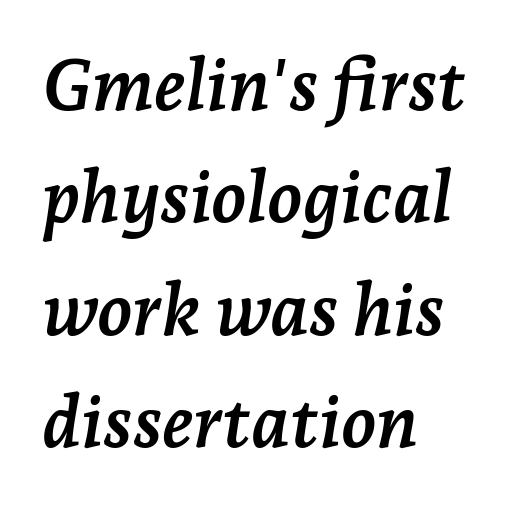
The image shows 72 px semibold serif type, italic (leaning right); set left-aligned, normal line spacing (1.56x), normal letter spacing, not underlined; low stroke contrast and a medium x-height.
